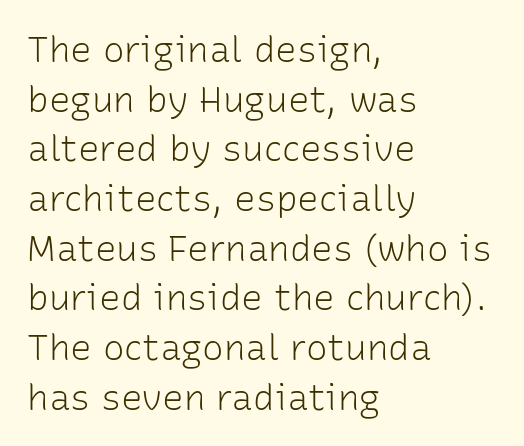
Q: Is the text bold? A: No.
Q: Is the text italic (slanted)? A: No, it is upright.
Q: Is the typeface a serif or a sans-serif typeface? A: Sans-serif.
Q: Is the text underlined? A: No.
Q: How is the paragraph aligned? A: Left-aligned.
Q: Is the spacing between letters normal or unusually wide? A: Normal.
Q: Is the spacing between lines tight, normal or loose? A: Normal.
Q: Width (condensed, normal, or wide)? A: Normal.
Q: Stroke contrast? A: Low.
Q: x-height? A: Medium.
Q: Monospaced? A: No.
